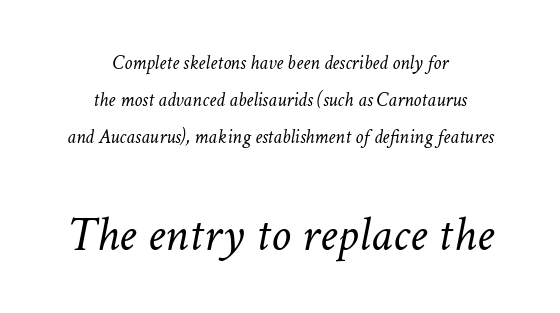
Does the copy run flush right? No — it is centered line by line. Does the lettering tilt? It does — this is italic. The more generous point size was reserved for the lower chunk. No chunkiness to these letters — they're not bold. You could call the tracking neutral — neither tight nor loose.
